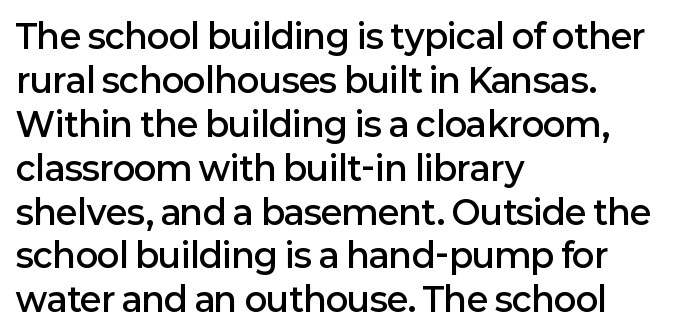
Q: Is the text bold? A: Semi-bold.
Q: Is the text italic (slanted)? A: No, it is upright.
Q: Is the typeface a serif or a sans-serif typeface? A: Sans-serif.
Q: Is the text underlined? A: No.
Q: How is the paragraph aligned? A: Left-aligned.
Q: Is the spacing between letters normal or unusually wide? A: Normal.
Q: Is the spacing between lines tight, normal or loose? A: Normal.
Q: Width (condensed, normal, or wide)? A: Normal.
Q: Stroke contrast? A: Low.
Q: x-height? A: Medium.
Q: Monospaced? A: No.
